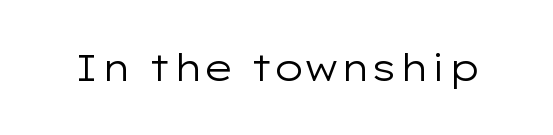
{"serif": "no", "italic": "no", "bold": "no", "weight": "regular", "width": "wide", "stroke_contrast": "low", "x_height": "medium", "monospaced": "no", "underline": "no", "letter_spacing": "normal", "letter_spacing_em": 0.0, "glyph_px": 37}
